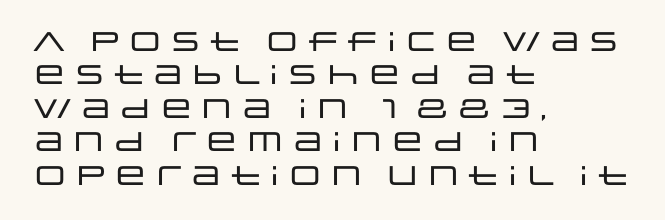
The image shows 27 px text type, upright; set left-aligned, line spacing 1.24x, normal letter spacing, not underlined.
